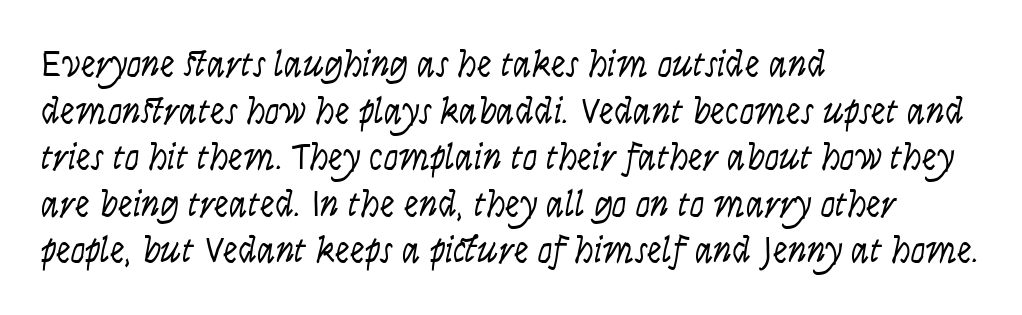
{"italic": "yes", "lean": "right", "slant_degrees": 9, "bold": "no", "weight": "light", "width": "condensed", "stroke_contrast": "low", "x_height": "large", "monospaced": "no", "underline": "no", "align": "left", "line_spacing": "normal", "line_spacing_ratio": 1.26, "letter_spacing": "normal", "letter_spacing_em": 0.0, "glyph_px": 37}
